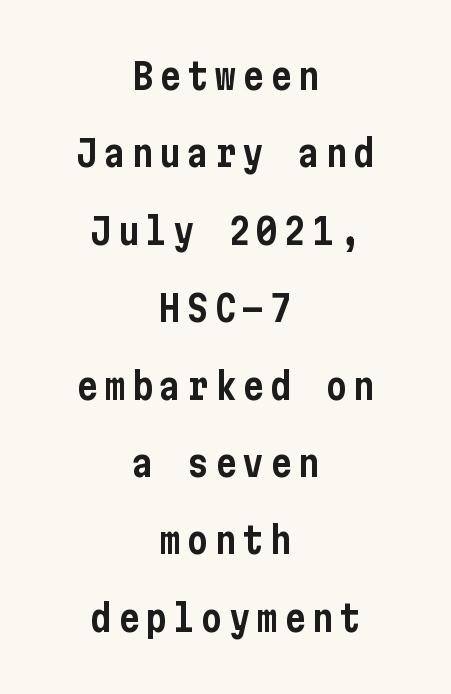
Serif or sans? Sans — the stroke terminals are bare. The rag falls on both sides of this text block equally. Posture: straight, roman, zero tilt. Quick note: interline space is abundant. Rule under the text: the space is simply empty.
